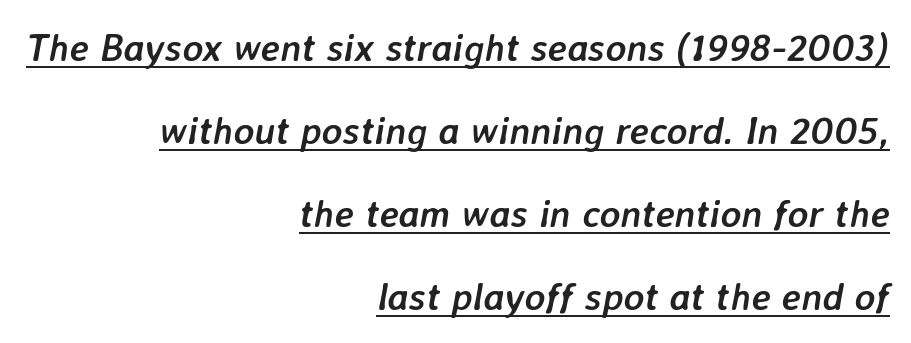
The image shows 39 px semibold type, italic (leaning right); set right-aligned, loose line spacing (2.13x), normal letter spacing, underlined; low stroke contrast and a medium x-height.
